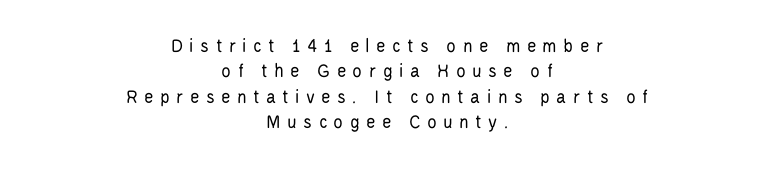
The lines are quadded center. Heft: none added — not bold. The type is letterspaced generously, with wide tracking. This is the regular roman posture of the typeface. Nobody drew a line under any word here.
